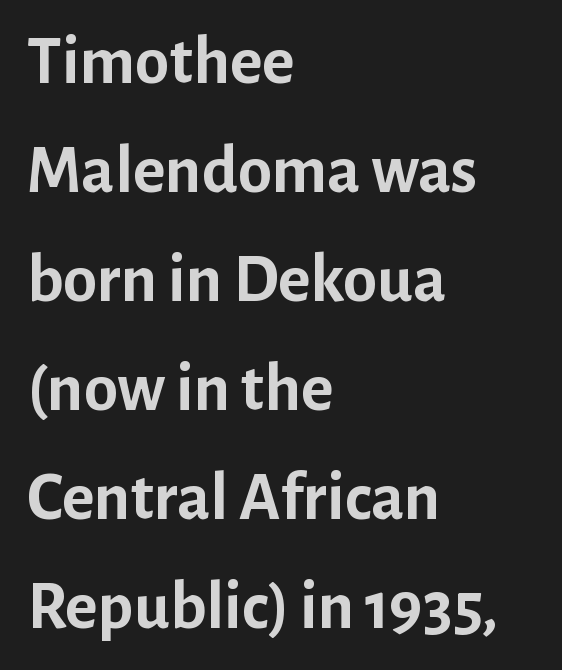
Typographic density is high because the face is bold. Caption: standard tracking, unaltered. The gap between lines stays unmarked. Quick note: interline space is typical.
